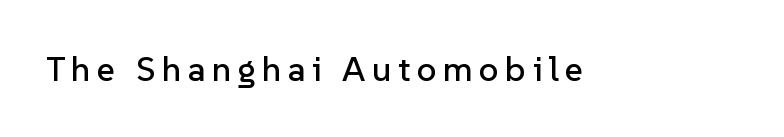
The rendering uses natural spacing where letterforms have individual widths. Nope, no serifs anywhere on these letters. A roman cut, with each character standing at attention. Quick note: underline off.
